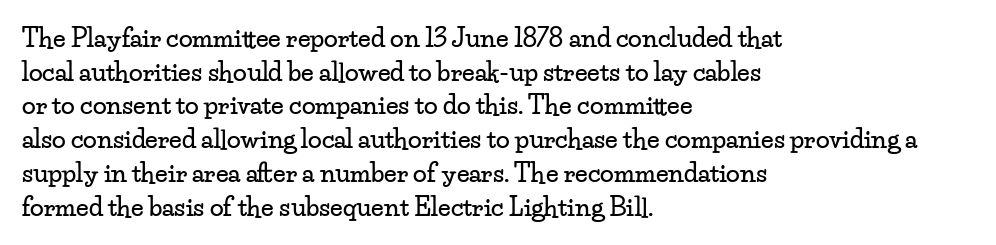
Q: Is the text italic (slanted)? A: No, it is upright.
Q: Is the text underlined? A: No.
Q: How is the paragraph aligned? A: Left-aligned.
Q: Is the spacing between letters normal or unusually wide? A: Normal.
Q: Is the spacing between lines tight, normal or loose? A: Normal.
